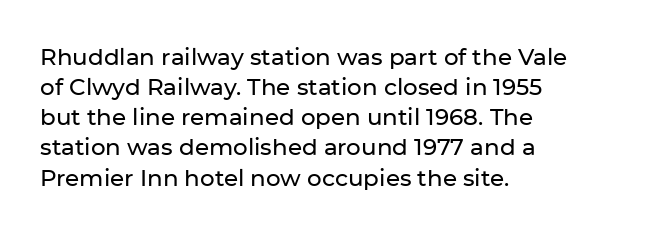
Q: Is the text italic (slanted)? A: No, it is upright.
Q: Is the text underlined? A: No.
Q: How is the paragraph aligned? A: Left-aligned.
Q: Is the spacing between letters normal or unusually wide? A: Normal.
Q: Is the spacing between lines tight, normal or loose? A: Normal.
